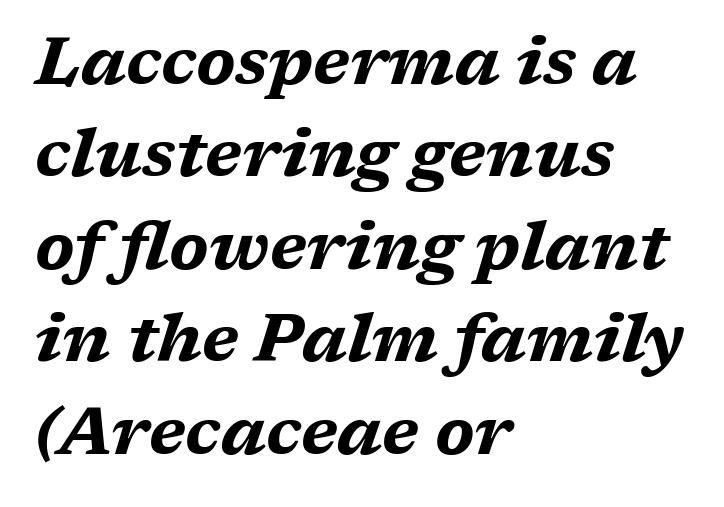
The image shows 66 px bold, wide type, italic (leaning right); set left-aligned, normal line spacing (1.4x), normal letter spacing, not underlined; medium stroke contrast and a medium x-height.
